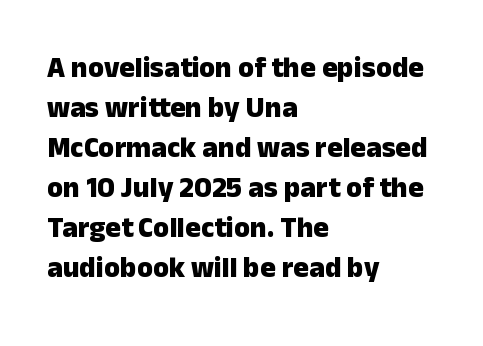
Note the varied advance widths — an 'i' is clearly narrower than an 'm'. Look at the stroke-to-counter ratio: heavy, a bold. Vertical spacing — default. Line beginnings align vertically; line endings do not. Rendered with straight, roman letterforms.
